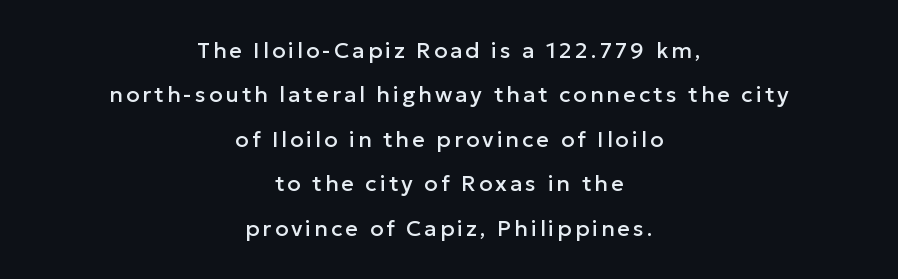
Every stem runs plumb, perpendicular to the baseline. The block of text is sparse from top to bottom, with ample space between rows. The area under the type is left untouched. Both edges are ragged and mirror each other, which tells us the setting is centered.
